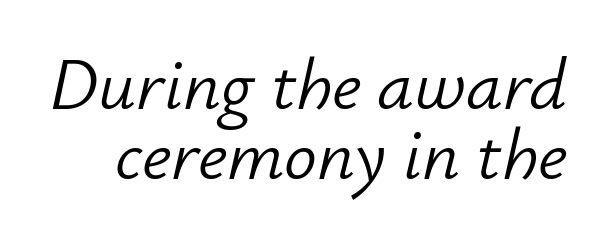
{"italic": "yes", "lean": "right", "slant_degrees": 12, "bold": "no", "weight": "light", "width": "normal", "stroke_contrast": "low", "x_height": "small", "monospaced": "no", "underline": "no", "line_spacing": "tight", "line_spacing_ratio": 0.96, "letter_spacing": "normal", "letter_spacing_em": 0.0, "glyph_px": 73}
